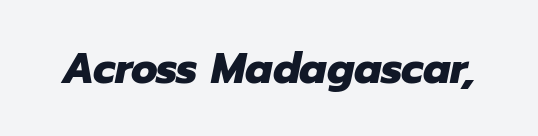
Quick note: italic. Character widths vary here, with narrow letters taking less room than wide ones. The horizontal fit of the characters is conventional and even. Lines of text with bare space underneath. Notice how thick the strokes are: this is what a full bold looks like.
